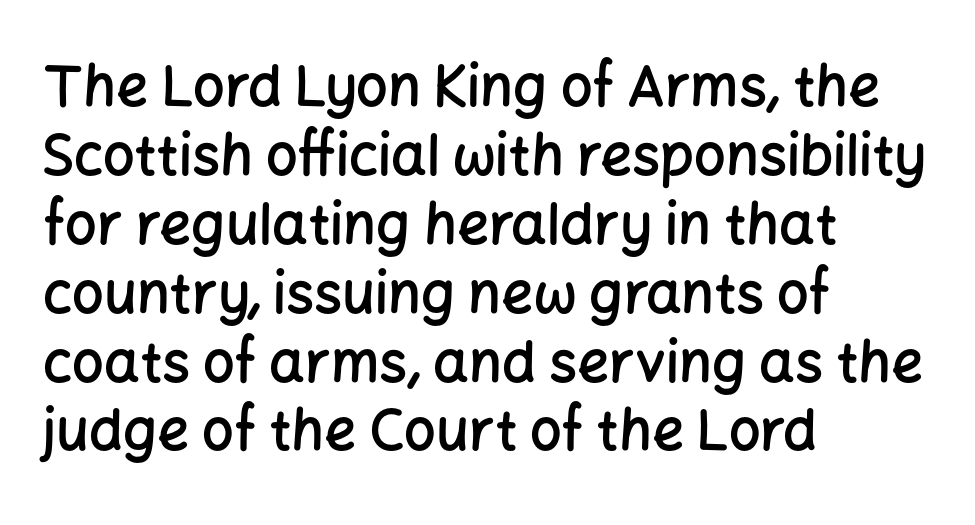
{"serif": "no", "italic": "no", "bold": "semi", "weight": "semibold", "width": "normal", "stroke_contrast": "low", "x_height": "medium", "monospaced": "no", "underline": "no", "align": "left", "line_spacing_ratio": 1.23, "letter_spacing": "normal", "letter_spacing_em": 0.0, "glyph_px": 56}
